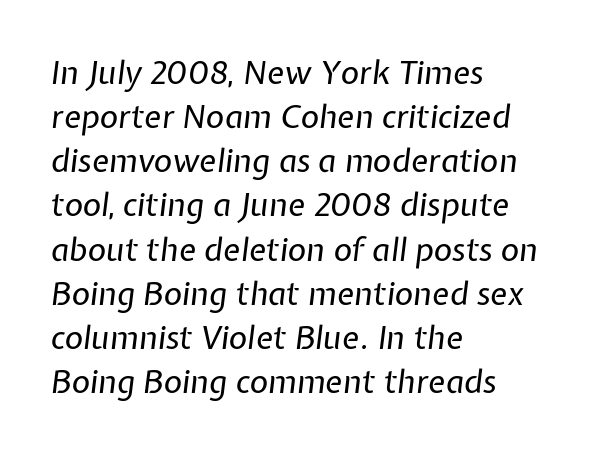
Q: Is the text bold? A: No.
Q: Is the text italic (slanted)? A: Yes, it leans right by about 7 degrees.
Q: Is the text underlined? A: No.
Q: How is the paragraph aligned? A: Left-aligned.
Q: Is the spacing between letters normal or unusually wide? A: Normal.
Q: Is the spacing between lines tight, normal or loose? A: Normal.
Q: Width (condensed, normal, or wide)? A: Normal.
Q: Stroke contrast? A: Low.
Q: x-height? A: Medium.
Q: Monospaced? A: No.
